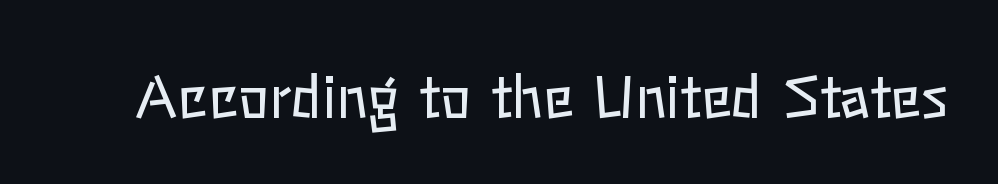
Q: Is the text bold? A: No.
Q: Is the text italic (slanted)? A: No, it is upright.
Q: Is the text underlined? A: No.
Q: Is the spacing between letters normal or unusually wide? A: Normal.
Q: Width (condensed, normal, or wide)? A: Normal.
Q: Stroke contrast? A: Low.
Q: x-height? A: Medium.
Q: Monospaced? A: No.
